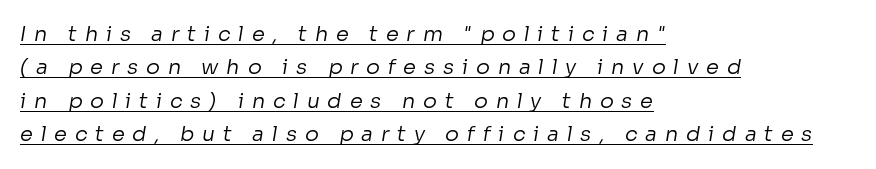
Q: Is the text bold? A: No.
Q: Is the text underlined? A: Yes.
Q: How is the paragraph aligned? A: Left-aligned.
Q: Is the spacing between letters normal or unusually wide? A: Unusually wide.
Q: Is the spacing between lines tight, normal or loose? A: Normal.
